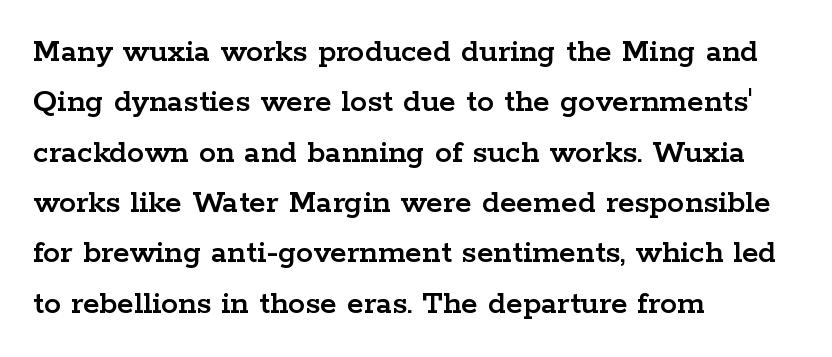
Type style note: has serifs. Nobody drew a line under any word here. Each letter keeps its own natural width here, so spacing adapts to shape. This sample is left-justified, so line endings fall wherever the words run out. Line spacing here is normal.
